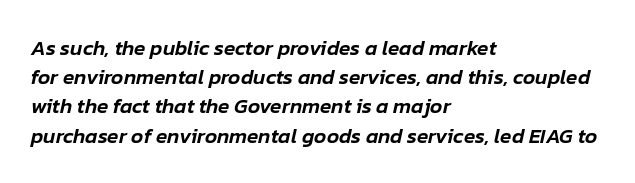
{"italic": "yes", "lean": "right", "slant_degrees": 12, "underline": "no", "align": "left", "line_spacing": "normal", "line_spacing_ratio": 1.39, "letter_spacing": "normal", "letter_spacing_em": 0.0, "glyph_px": 21}
